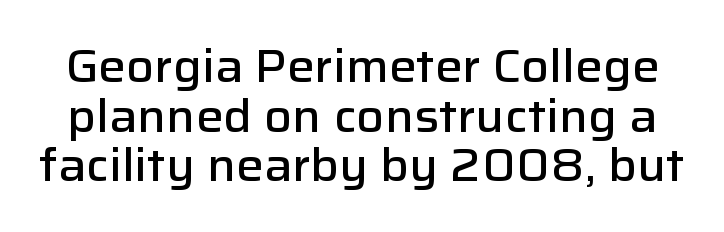
Q: Is the text bold? A: Semi-bold.
Q: Is the text italic (slanted)? A: No, it is upright.
Q: Is the typeface a serif or a sans-serif typeface? A: Sans-serif.
Q: Is the text underlined? A: No.
Q: Is the spacing between letters normal or unusually wide? A: Normal.
Q: Is the spacing between lines tight, normal or loose? A: Tight.
Q: Width (condensed, normal, or wide)? A: Normal.
Q: Stroke contrast? A: Low.
Q: x-height? A: Medium.
Q: Monospaced? A: No.
